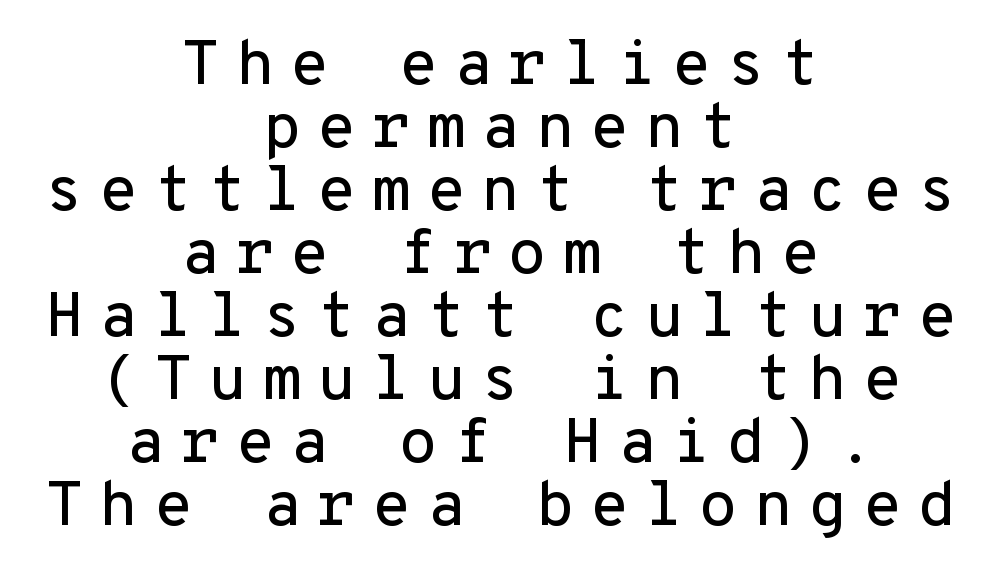
{"serif": "no", "italic": "no", "width": "normal", "stroke_contrast": "low", "x_height": "medium", "monospaced": "yes", "underline": "no", "align": "center", "line_spacing": "tight", "line_spacing_ratio": 1.0, "letter_spacing": "wide", "letter_spacing_em": 0.25, "glyph_px": 63}
